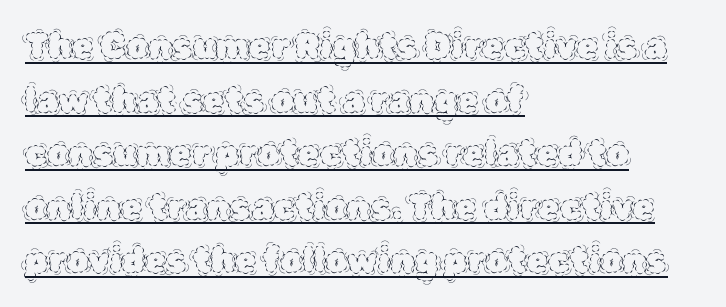
{"italic": "no", "bold": "no", "weight": "thin", "width": "normal", "x_height": "large", "monospaced": "no", "underline": "yes", "align": "left", "line_spacing": "normal", "line_spacing_ratio": 1.53, "letter_spacing": "normal", "letter_spacing_em": 0.0, "glyph_px": 35}
